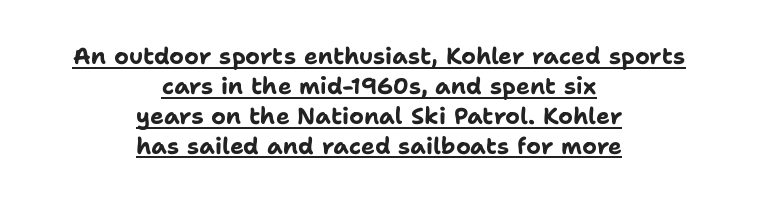
Q: Is the text bold? A: Yes.
Q: Is the text italic (slanted)? A: No, it is upright.
Q: Is the text underlined? A: Yes.
Q: How is the paragraph aligned? A: Centered.
Q: Is the spacing between letters normal or unusually wide? A: Normal.
Q: Is the spacing between lines tight, normal or loose? A: Normal.
